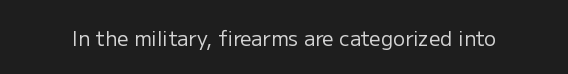
The image shows 20 px text type, upright; set normal letter spacing, not underlined.
